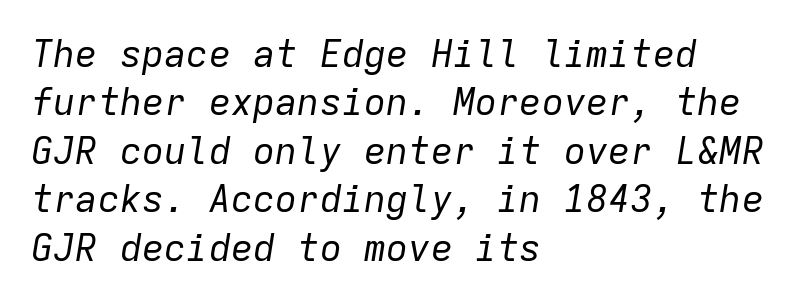
Q: Is the text bold? A: No.
Q: Is the text italic (slanted)? A: Yes, it leans right by about 9 degrees.
Q: Is the text underlined? A: No.
Q: How is the paragraph aligned? A: Left-aligned.
Q: Is the spacing between letters normal or unusually wide? A: Normal.
Q: Is the spacing between lines tight, normal or loose? A: Normal.
Q: Width (condensed, normal, or wide)? A: Normal.
Q: Stroke contrast? A: Low.
Q: x-height? A: Medium.
Q: Monospaced? A: Yes.
